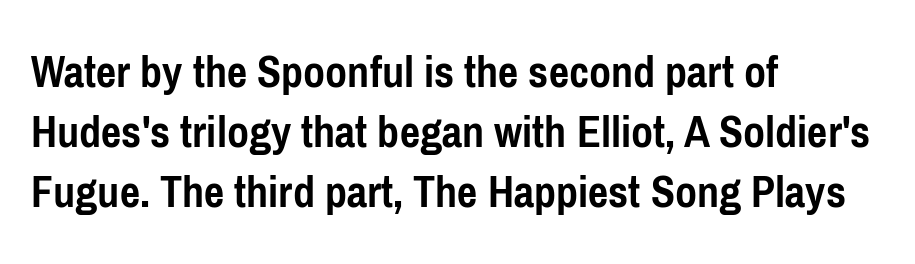
Q: Is the text bold? A: Yes.
Q: Is the text italic (slanted)? A: No, it is upright.
Q: Is the typeface a serif or a sans-serif typeface? A: Sans-serif.
Q: Is the text underlined? A: No.
Q: How is the paragraph aligned? A: Left-aligned.
Q: Is the spacing between letters normal or unusually wide? A: Normal.
Q: Is the spacing between lines tight, normal or loose? A: Normal.
Q: Width (condensed, normal, or wide)? A: Condensed.
Q: Stroke contrast? A: Low.
Q: x-height? A: Medium.
Q: Monospaced? A: No.
